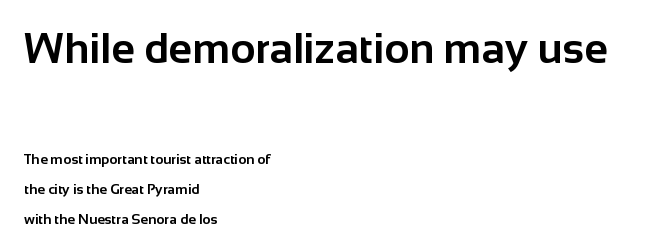
{"serif": "no", "italic": "no", "bold": "yes", "weight": "bold", "width": "normal", "stroke_contrast": "low", "x_height": "medium", "monospaced": "no", "underline": "no", "align": "left", "line_spacing": "loose", "line_spacing_ratio": 2.15, "letter_spacing": "normal", "letter_spacing_em": 0.0, "larger_block": "first", "size_ratio": 3.07, "glyph_px": 43}
